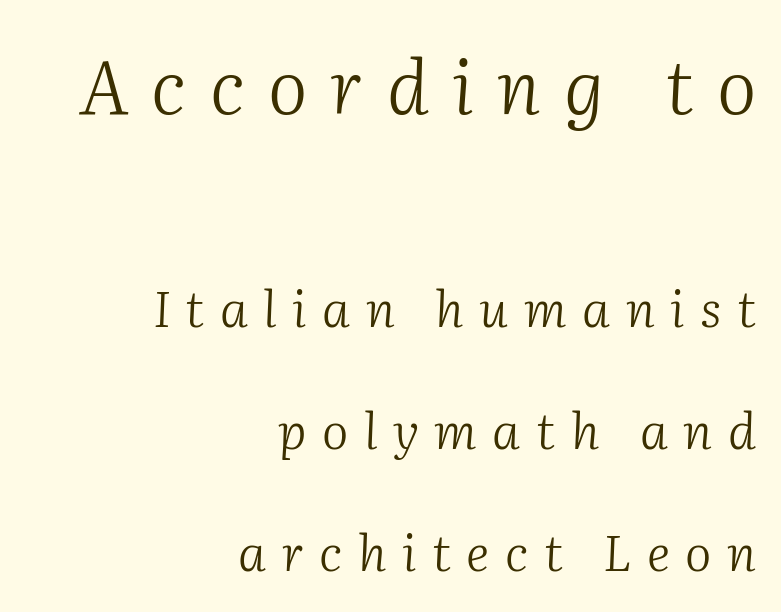
{"serif": "yes", "italic": "yes", "lean": "right", "slant_degrees": 2, "bold": "no", "weight": "light", "width": "normal", "stroke_contrast": "medium", "x_height": "medium", "monospaced": "no", "underline": "no", "align": "right", "line_spacing": "loose", "line_spacing_ratio": 2.44, "letter_spacing": "wide", "letter_spacing_em": 0.31, "larger_block": "first", "size_ratio": 1.5, "glyph_px": 75}
